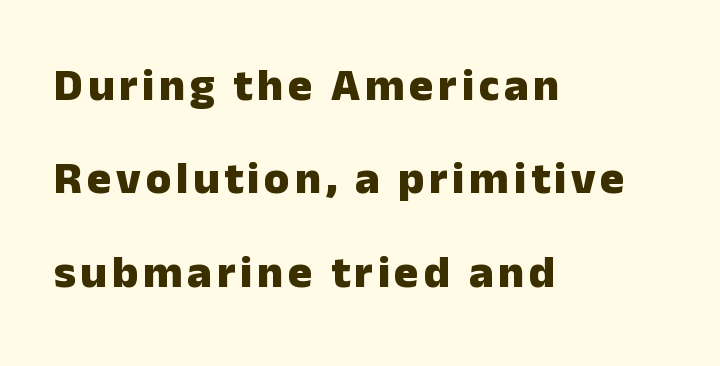
The image shows 46 px heavy sans-serif type, upright; set left-aligned, loose line spacing (2.03x), not underlined; low stroke contrast and a medium x-height.
